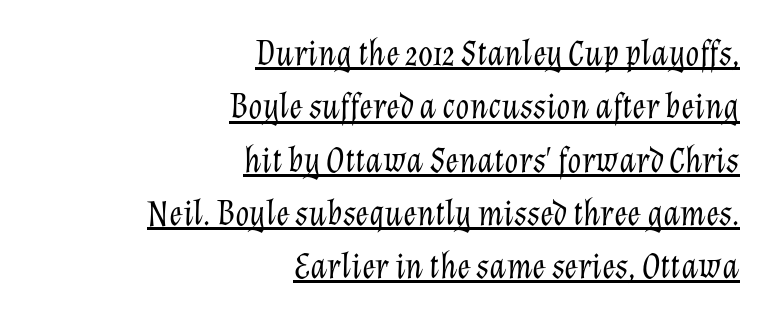
{"italic": "yes", "lean": "right", "slant_degrees": 12, "bold": "no", "weight": "light", "width": "normal", "stroke_contrast": "low", "x_height": "medium", "monospaced": "no", "underline": "yes", "align": "right", "line_spacing": "normal", "line_spacing_ratio": 1.48, "letter_spacing": "normal", "letter_spacing_em": 0.0, "glyph_px": 36}
